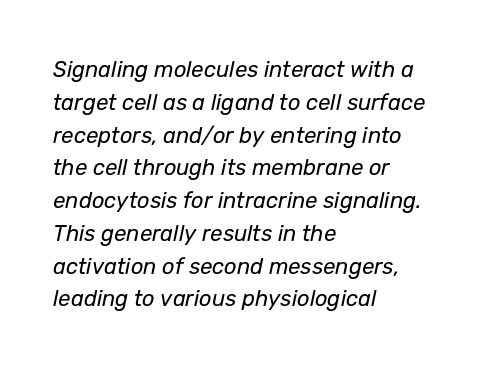
{"italic": "yes", "lean": "right", "slant_degrees": 12, "bold": "no", "underline": "no", "align": "left", "line_spacing": "normal", "line_spacing_ratio": 1.49, "letter_spacing": "normal", "letter_spacing_em": 0.0, "glyph_px": 22}
